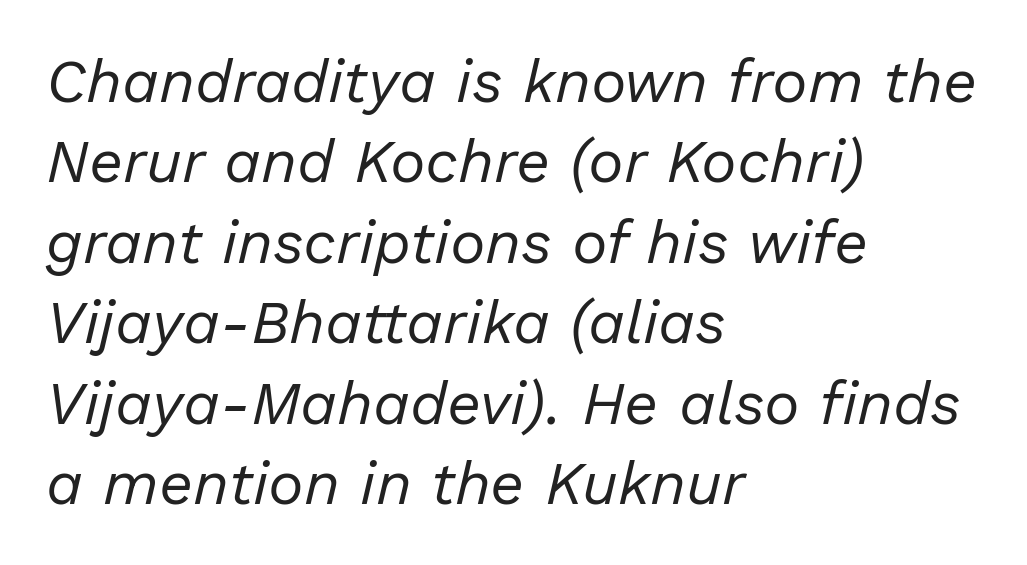
{"italic": "yes", "lean": "right", "slant_degrees": 13, "bold": "no", "weight": "regular", "width": "normal", "stroke_contrast": "low", "x_height": "medium", "monospaced": "no", "underline": "no", "align": "left", "line_spacing": "normal", "line_spacing_ratio": 1.34, "letter_spacing": "normal", "letter_spacing_em": 0.0, "glyph_px": 60}
